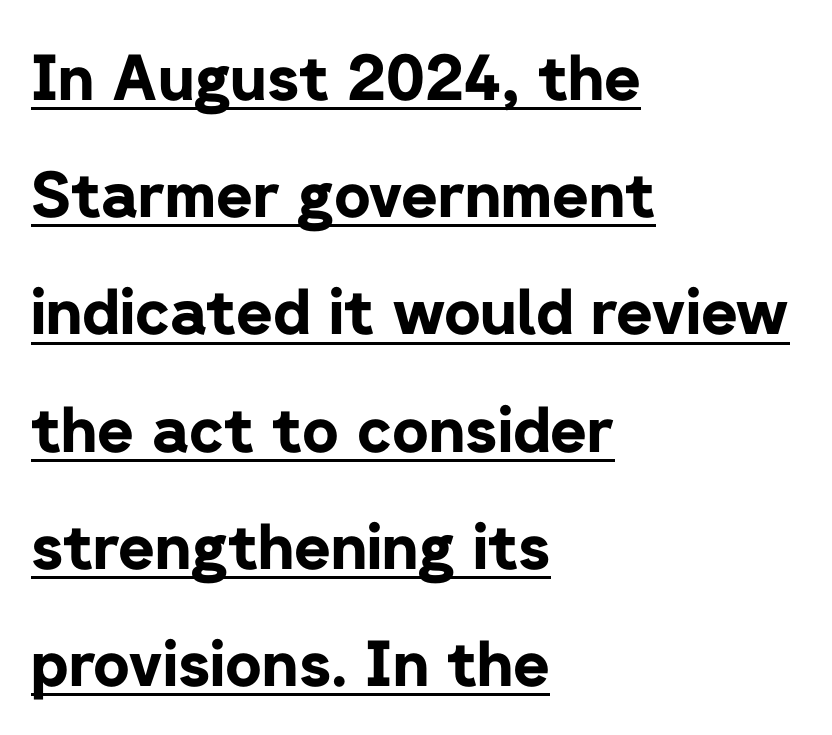
Each letter's strokes conclude bluntly, with no projecting serifs. The passage shown has conventional tracking throughout. Heavy-handed strokes throughout: this text is bold. The typesetter chose a ragged-right arrangement here. When letters stand straight like this, we call the style roman or upright. Like a heading marked for emphasis, these lines bear an underscore.
